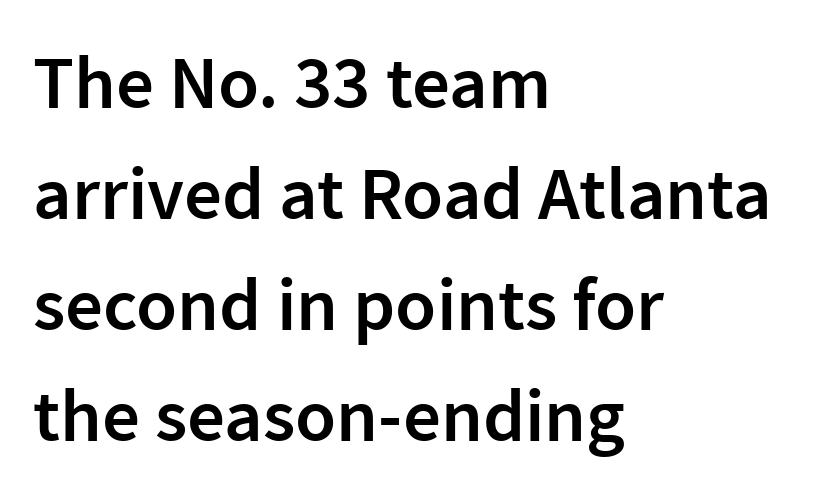
The image shows 75 px semibold sans-serif type, upright; set left-aligned, normal line spacing (1.48x), normal letter spacing, not underlined; low stroke contrast and a medium x-height.
